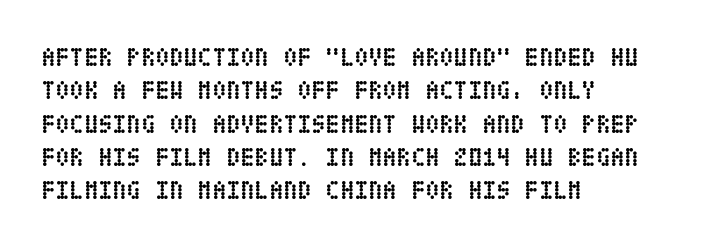
{"italic": "no", "bold": "yes", "underline": "no", "align": "left", "line_spacing": "normal", "line_spacing_ratio": 1.28, "letter_spacing": "normal", "letter_spacing_em": 0.0, "glyph_px": 26}
